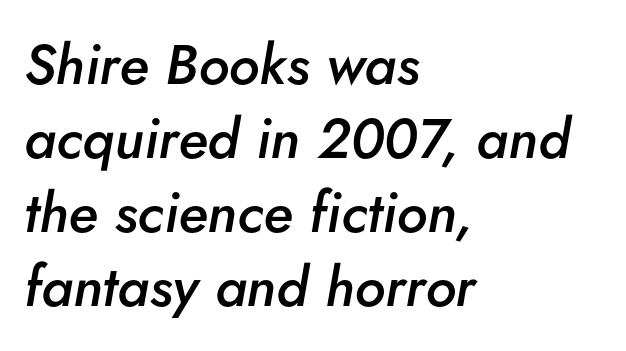
Q: Is the text bold? A: Semi-bold.
Q: Is the text italic (slanted)? A: Yes, it leans right by about 5 degrees.
Q: Is the text underlined? A: No.
Q: How is the paragraph aligned? A: Left-aligned.
Q: Is the spacing between letters normal or unusually wide? A: Normal.
Q: Is the spacing between lines tight, normal or loose? A: Normal.
Q: Width (condensed, normal, or wide)? A: Normal.
Q: Stroke contrast? A: Low.
Q: x-height? A: Small.
Q: Monospaced? A: No.
